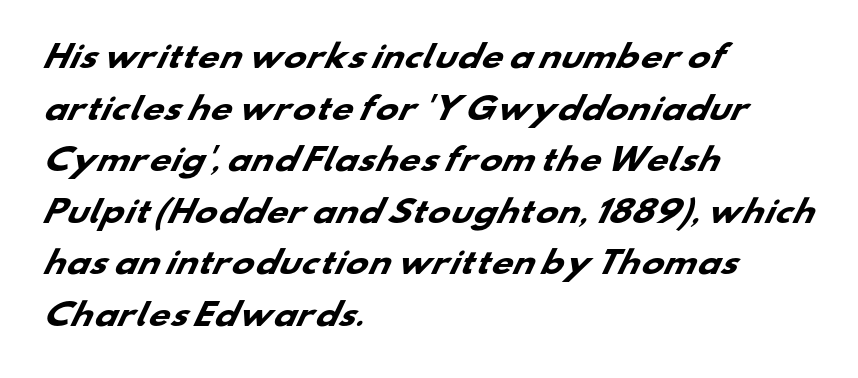
{"serif": "no", "bold": "yes", "weight": "heavy", "width": "wide", "stroke_contrast": "low", "x_height": "small", "monospaced": "no", "underline": "no", "align": "left", "line_spacing_ratio": 1.72, "letter_spacing": "normal", "letter_spacing_em": 0.0, "glyph_px": 30}
